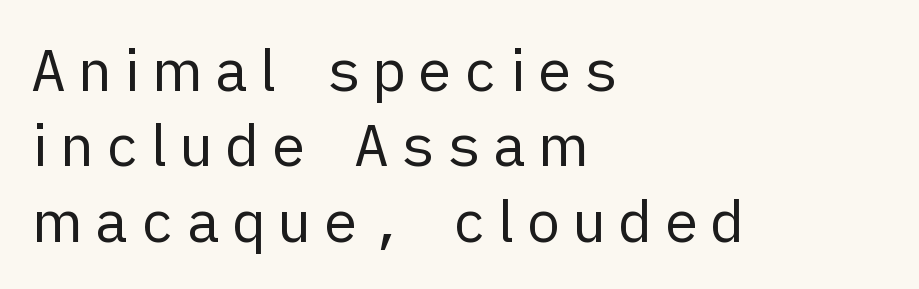
The image shows 58 px regular-weight sans-serif type, upright; set left-aligned, normal line spacing (1.3x), not underlined; low stroke contrast and a medium x-height.
